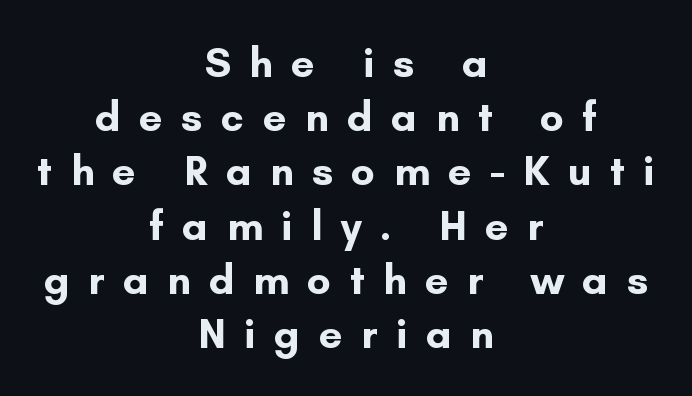
{"serif": "no", "italic": "no", "bold": "yes", "weight": "bold", "width": "normal", "stroke_contrast": "low", "x_height": "small", "monospaced": "no", "underline": "no", "align": "center", "line_spacing": "normal", "line_spacing_ratio": 1.29, "letter_spacing": "wide", "letter_spacing_em": 0.44, "glyph_px": 42}
